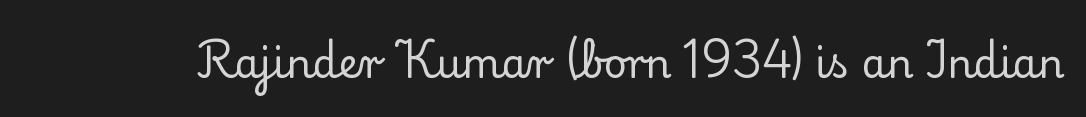
Glance below the letters and you will spot only blank space. These lines keep a tight, regular rhythm from letter to letter. The typography opts for an upright posture over an oblique one. Each letter's strokes conclude with small projecting serifs.
